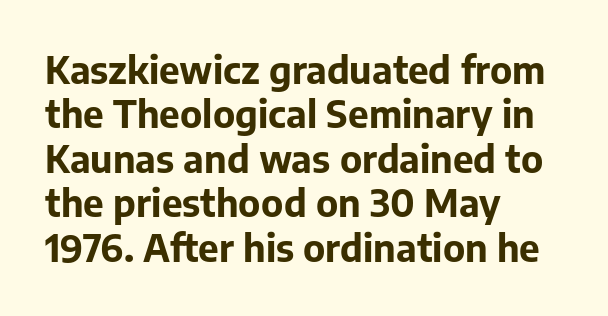
The image shows 37 px bold sans-serif type, upright; set left-aligned, line spacing 1.2x, normal letter spacing, not underlined; low stroke contrast and a medium x-height.
